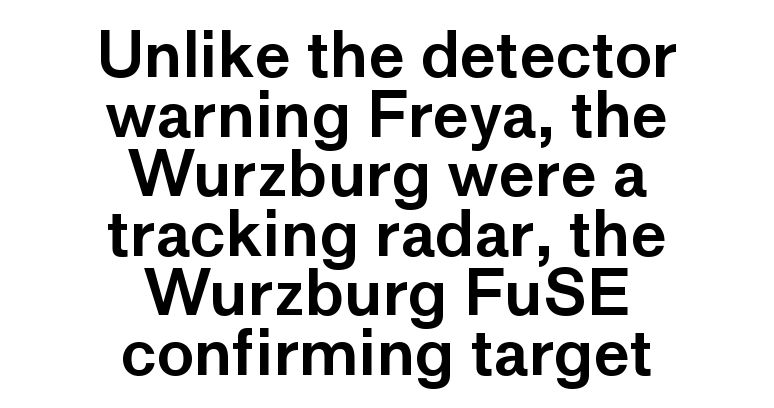
{"serif": "no", "italic": "no", "width": "normal", "stroke_contrast": "low", "x_height": "medium", "monospaced": "no", "underline": "no", "align": "center", "line_spacing": "tight", "line_spacing_ratio": 0.96, "letter_spacing": "normal", "letter_spacing_em": 0.0, "glyph_px": 62}
